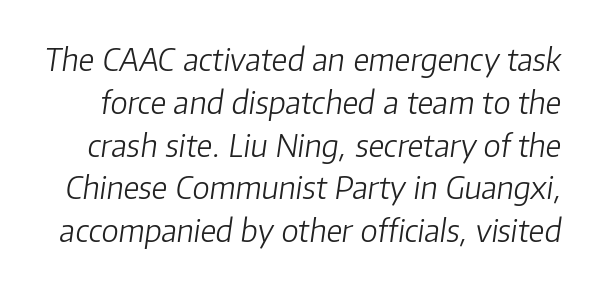
Q: Is the text bold? A: No.
Q: Is the text italic (slanted)? A: Yes, it leans right by about 8 degrees.
Q: Is the text underlined? A: No.
Q: Is the spacing between letters normal or unusually wide? A: Normal.
Q: Is the spacing between lines tight, normal or loose? A: Normal.
Q: Width (condensed, normal, or wide)? A: Normal.
Q: Stroke contrast? A: Low.
Q: x-height? A: Medium.
Q: Monospaced? A: No.
